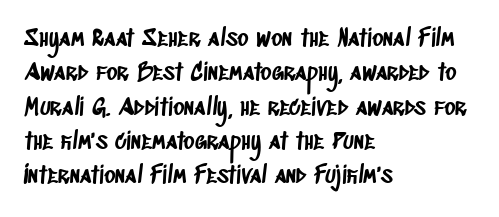
The image shows 24 px text type; set left-aligned, normal line spacing (1.43x), normal letter spacing, not underlined.
